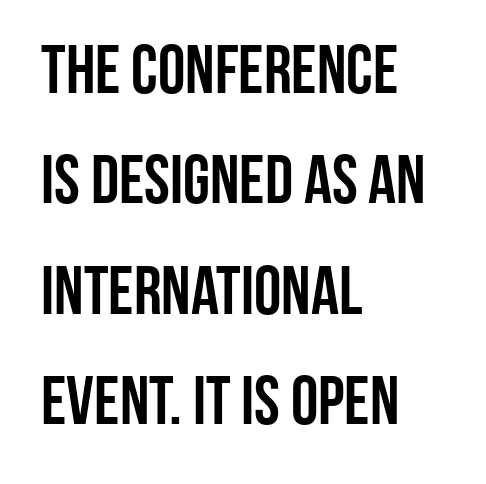
The letters stand upright; this is a roman face. Short and long lines alike share a common starting point at left. This sample has the flowing, uneven cadence of proportional lettering. Regarding leading, the lines here are spaced in the standard way. A clean baseline with only descenders dipping below it.
